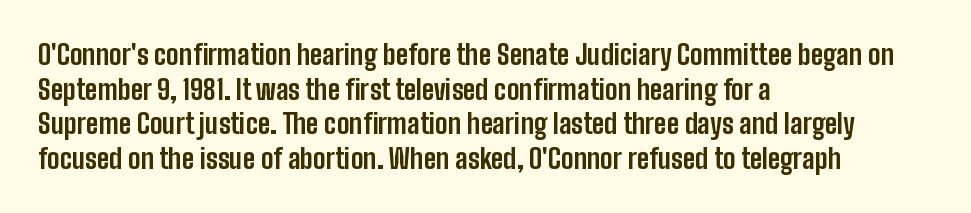
{"italic": "no", "bold": "yes", "underline": "no", "align": "left", "line_spacing": "normal", "line_spacing_ratio": 1.28, "letter_spacing": "normal", "letter_spacing_em": 0.0, "glyph_px": 27}
